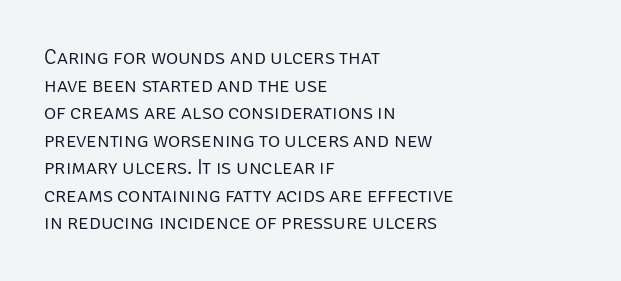
Q: Is the text bold? A: No.
Q: Is the text italic (slanted)? A: No, it is upright.
Q: Is the text underlined? A: No.
Q: How is the paragraph aligned? A: Left-aligned.
Q: Is the spacing between letters normal or unusually wide? A: Normal.
Q: Is the spacing between lines tight, normal or loose? A: Normal.
